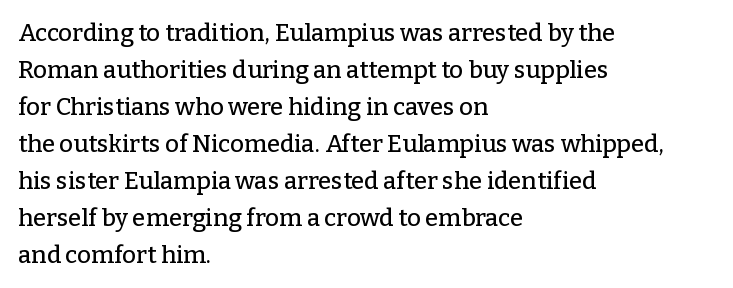
Q: Is the text italic (slanted)? A: No, it is upright.
Q: Is the text underlined? A: No.
Q: How is the paragraph aligned? A: Left-aligned.
Q: Is the spacing between letters normal or unusually wide? A: Normal.
Q: Is the spacing between lines tight, normal or loose? A: Normal.
